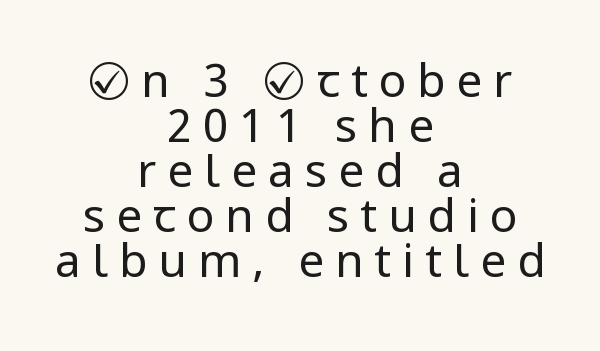
This is not heavy type; no bold has been used. If you drew a line through each stem, it would be perfectly vertical. Interline gaps are noticeably narrow in this sample. The designer went with a sans here, leaving each stem footless. Horizontal alignment here is central, giving a formal, balanced look.
